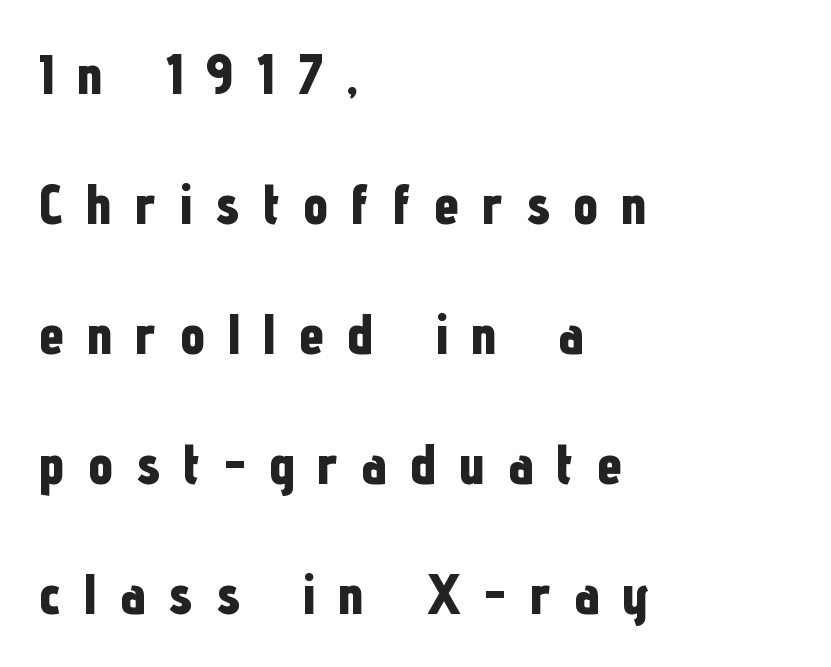
The image shows 57 px bold, condensed sans-serif type, upright; set left-aligned, loose line spacing (2.28x), unusually wide letter spacing (+0.4 em), not underlined; low stroke contrast and a medium x-height.
